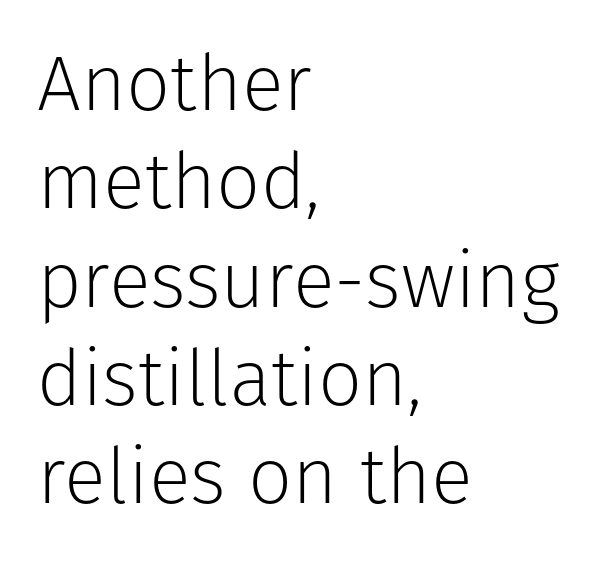
Q: Is the text bold? A: No.
Q: Is the text italic (slanted)? A: No, it is upright.
Q: Is the typeface a serif or a sans-serif typeface? A: Sans-serif.
Q: Is the text underlined? A: No.
Q: How is the paragraph aligned? A: Left-aligned.
Q: Is the spacing between letters normal or unusually wide? A: Normal.
Q: Is the spacing between lines tight, normal or loose? A: Normal.
Q: Width (condensed, normal, or wide)? A: Normal.
Q: Stroke contrast? A: Low.
Q: x-height? A: Medium.
Q: Monospaced? A: No.
